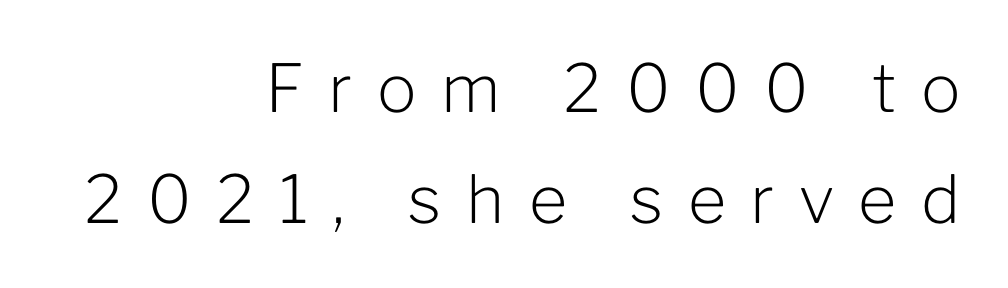
The image shows 66 px light sans-serif type, upright; set right-aligned, normal line spacing (1.68x), unusually wide letter spacing (+0.37 em), not underlined; low stroke contrast and a medium x-height.
